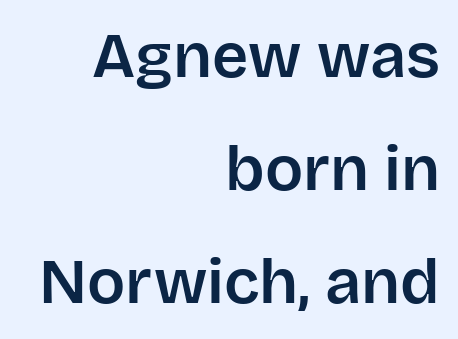
Upright lettering throughout. Note the varied advance widths — an 'i' is clearly narrower than an 'm'. Examine the stroke ends and you'll find no serifs. Underline: absent.
